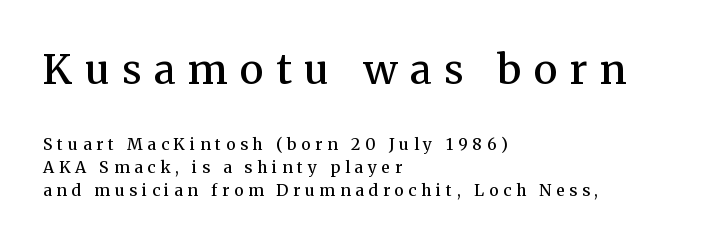
Q: Is the text bold? A: Semi-bold.
Q: Is the text italic (slanted)? A: No, it is upright.
Q: Is the typeface a serif or a sans-serif typeface? A: Serif.
Q: Is the text underlined? A: No.
Q: How is the paragraph aligned? A: Left-aligned.
Q: Is the spacing between letters normal or unusually wide? A: Unusually wide.
Q: Is the spacing between lines tight, normal or loose? A: Normal.
Q: Which block of text is set in a larger size, the first (top) or the second (bottom)? A: The first (top) one.
Q: Width (condensed, normal, or wide)? A: Normal.
Q: Stroke contrast? A: Medium.
Q: x-height? A: Medium.
Q: Monospaced? A: No.
